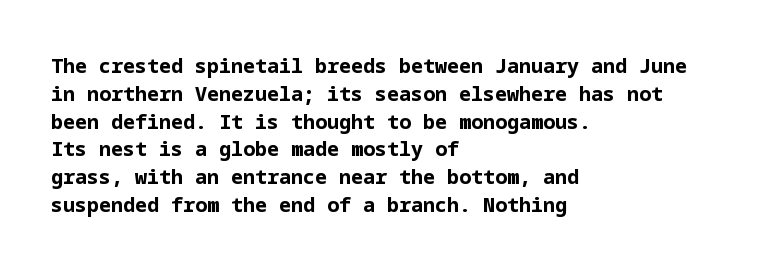
Is there any slant? The stems are plumb. Notice how thick the strokes are: this is what a full bold looks like. The vertical gap from one line to the next is medium. Leftover space on each line is placed entirely after the last word. The zone under the glyphs is completely vacant.
